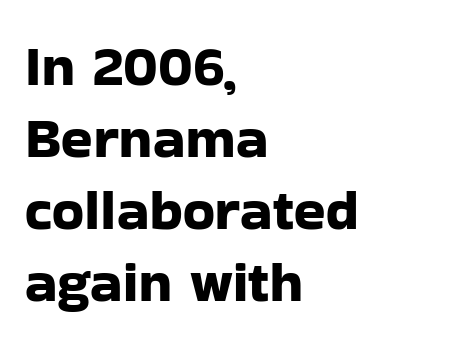
Nope, not italic — everything's standing straight. The typesetter chose a ragged-right arrangement here. A bare baseline throughout the passage. You can tell from the bare stems that sans-serif type was used. Is this a fixed-width face? No — the glyphs have proportional, varying widths.
